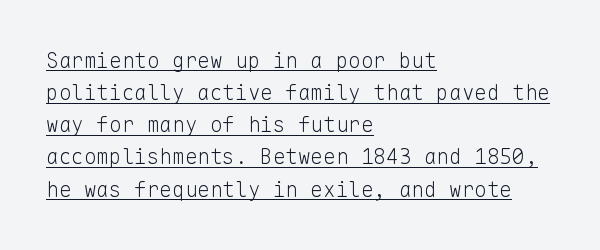
The image shows 21 px text type, upright; set left-aligned, normal line spacing (1.53x), normal letter spacing, underlined.
